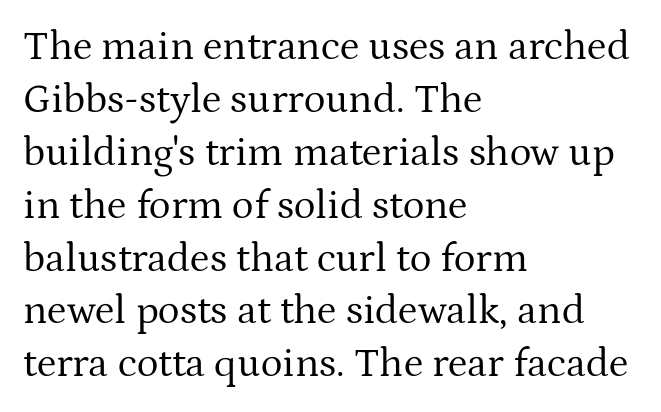
{"serif": "yes", "italic": "no", "bold": "no", "weight": "regular", "width": "normal", "stroke_contrast": "medium", "x_height": "medium", "monospaced": "no", "underline": "no", "align": "left", "line_spacing": "normal", "line_spacing_ratio": 1.29, "letter_spacing": "normal", "letter_spacing_em": 0.0, "glyph_px": 41}
